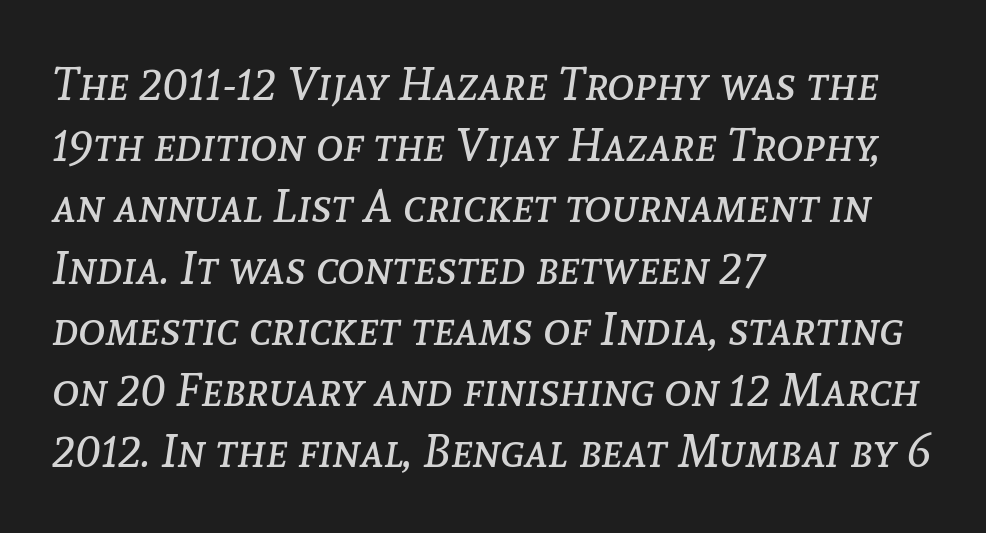
Q: Is the text bold? A: No.
Q: Is the text italic (slanted)? A: Yes, it leans right by about 8 degrees.
Q: Is the text underlined? A: No.
Q: How is the paragraph aligned? A: Left-aligned.
Q: Is the spacing between letters normal or unusually wide? A: Normal.
Q: Is the spacing between lines tight, normal or loose? A: Normal.
Q: Width (condensed, normal, or wide)? A: Normal.
Q: Stroke contrast? A: Low.
Q: x-height? A: Medium.
Q: Monospaced? A: No.
